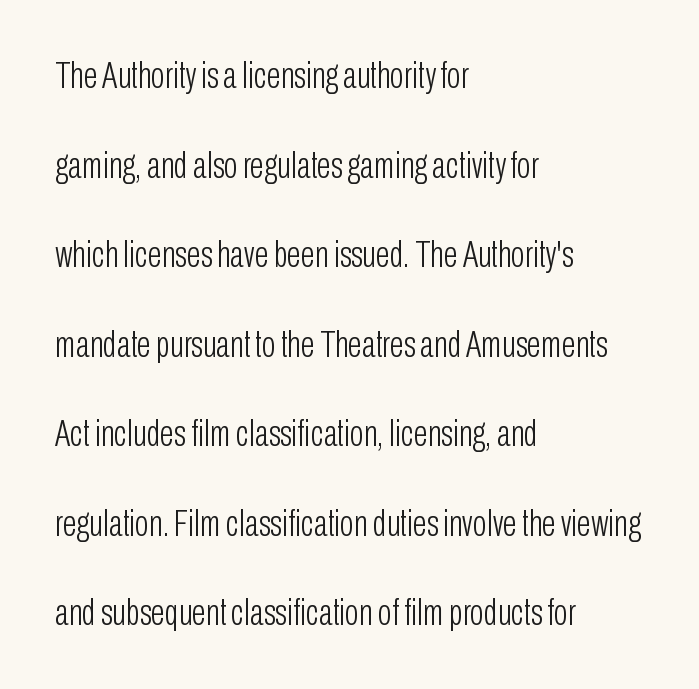
The image shows 37 px light, condensed sans-serif type, upright; set left-aligned, loose line spacing (2.42x), normal letter spacing, not underlined; low stroke contrast and a medium x-height.
